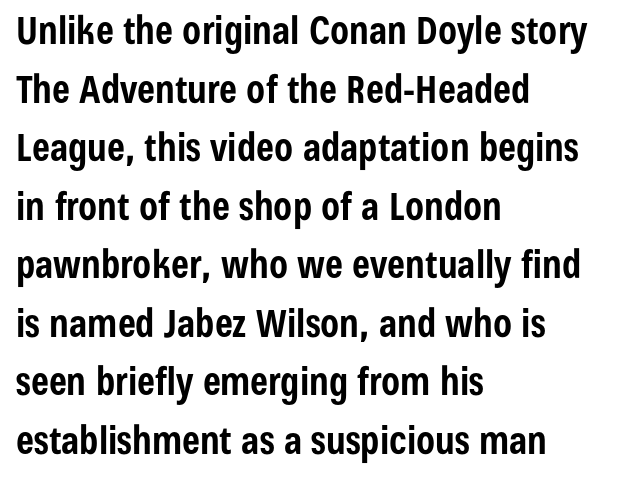
{"serif": "no", "italic": "no", "bold": "yes", "weight": "bold", "width": "condensed", "stroke_contrast": "low", "x_height": "medium", "monospaced": "no", "underline": "no", "align": "left", "line_spacing": "normal", "line_spacing_ratio": 1.54, "letter_spacing": "normal", "letter_spacing_em": 0.0, "glyph_px": 38}
